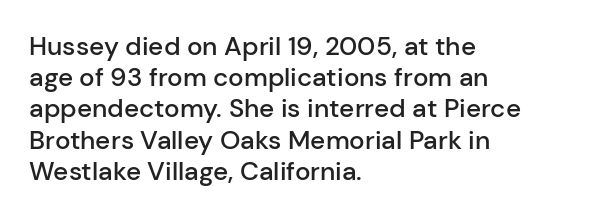
One-word summary of the alignment: left. Anything drawn beneath the words? Only blank space. Style check: upright. Each word holds together tightly as a unit, with standard inter-letter gaps. A semibold gives these letters moderate extra thickness, short of bold.
